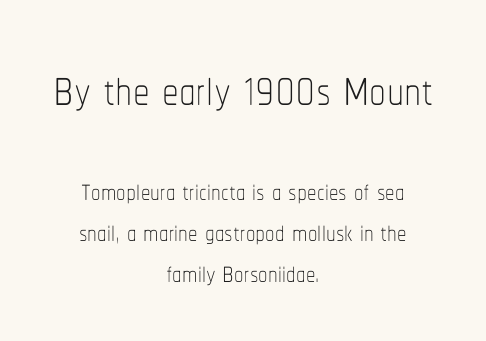
Nothing heavy about these letters — not bold at all. Just letters on the line, the space beneath them empty. Visually the block forms a symmetrical silhouette, jagged on both flanks. Compared with typical body copy, the letter spacing here is the same. Leading: reduced.
